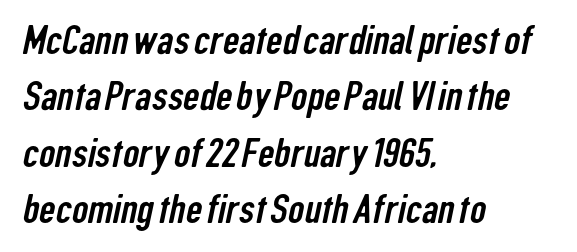
{"serif": "no", "width": "condensed", "stroke_contrast": "low", "x_height": "medium", "monospaced": "no", "underline": "no", "align": "left", "line_spacing": "normal", "line_spacing_ratio": 1.41, "letter_spacing": "normal", "letter_spacing_em": 0.0, "glyph_px": 40}
